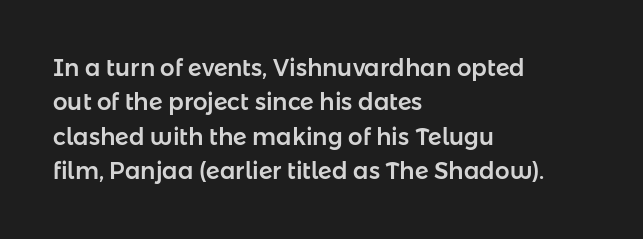
Q: Is the text italic (slanted)? A: No, it is upright.
Q: Is the text underlined? A: No.
Q: How is the paragraph aligned? A: Left-aligned.
Q: Is the spacing between letters normal or unusually wide? A: Normal.
Q: Is the spacing between lines tight, normal or loose? A: Normal.
